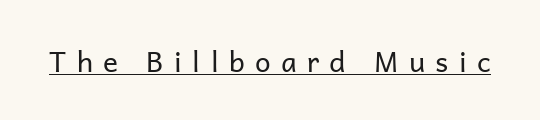
{"serif": "no", "italic": "no", "bold": "no", "weight": "regular", "width": "normal", "stroke_contrast": "low", "x_height": "medium", "monospaced": "no", "underline": "yes", "letter_spacing": "wide", "letter_spacing_em": 0.37, "glyph_px": 28}
